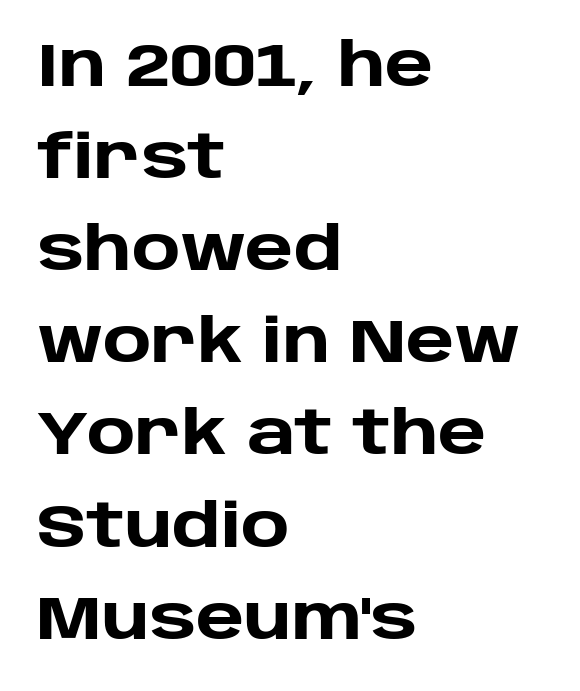
Q: Is the text bold? A: Yes.
Q: Is the text italic (slanted)? A: No, it is upright.
Q: Is the typeface a serif or a sans-serif typeface? A: Sans-serif.
Q: Is the text underlined? A: No.
Q: How is the paragraph aligned? A: Left-aligned.
Q: Is the spacing between letters normal or unusually wide? A: Normal.
Q: Is the spacing between lines tight, normal or loose? A: Normal.
Q: Width (condensed, normal, or wide)? A: Normal.
Q: Stroke contrast? A: Low.
Q: x-height? A: Large.
Q: Monospaced? A: No.
